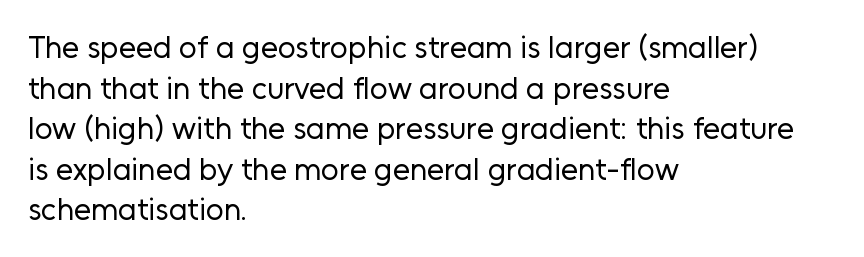
The image shows 31 px regular-weight sans-serif type, upright; set left-aligned, normal line spacing (1.31x), normal letter spacing, not underlined; low stroke contrast and a medium x-height.
